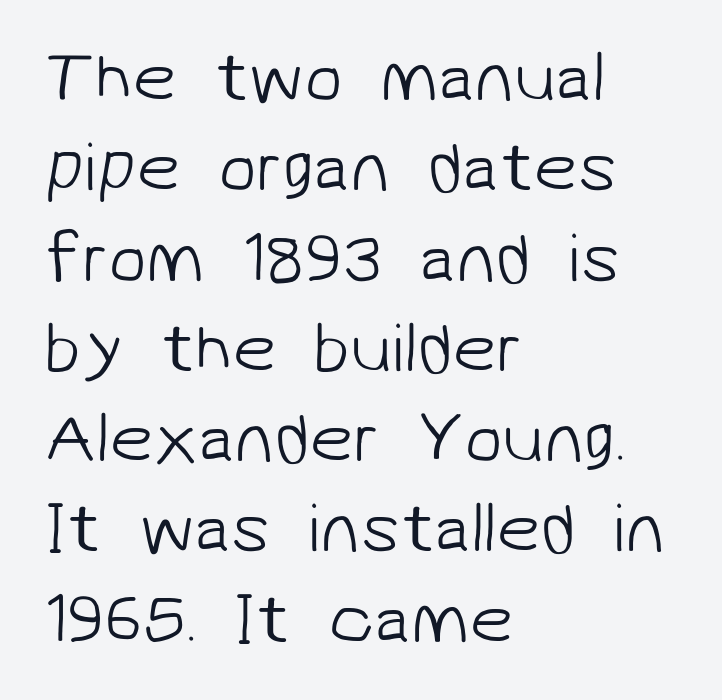
Q: Is the text bold? A: No.
Q: Is the typeface a serif or a sans-serif typeface? A: Sans-serif.
Q: Is the text underlined? A: No.
Q: How is the paragraph aligned? A: Left-aligned.
Q: Is the spacing between letters normal or unusually wide? A: Normal.
Q: Is the spacing between lines tight, normal or loose? A: Normal.
Q: Width (condensed, normal, or wide)? A: Normal.
Q: Stroke contrast? A: Low.
Q: x-height? A: Medium.
Q: Monospaced? A: No.
